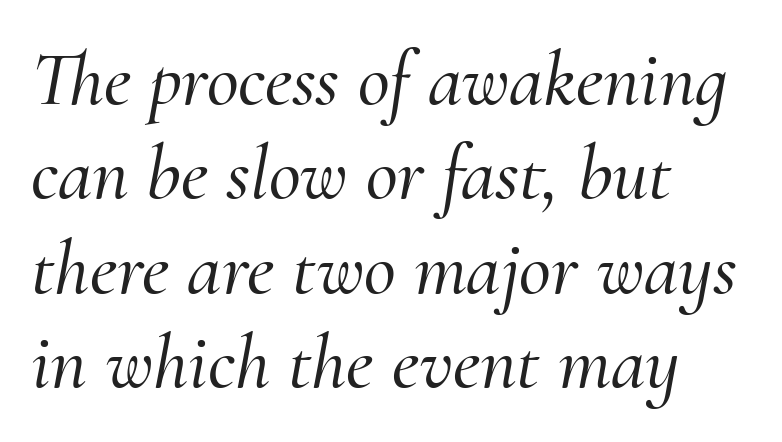
The image shows 78 px serif type, italic (leaning right); set left-aligned, line spacing 1.21x, normal letter spacing, not underlined; medium stroke contrast and a small x-height.
